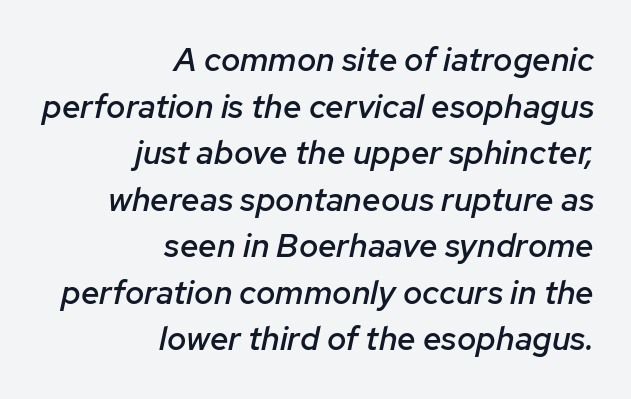
The image shows 33 px semibold type, italic (leaning right); set right-aligned, normal line spacing (1.41x), normal letter spacing, not underlined; low stroke contrast and a medium x-height.
